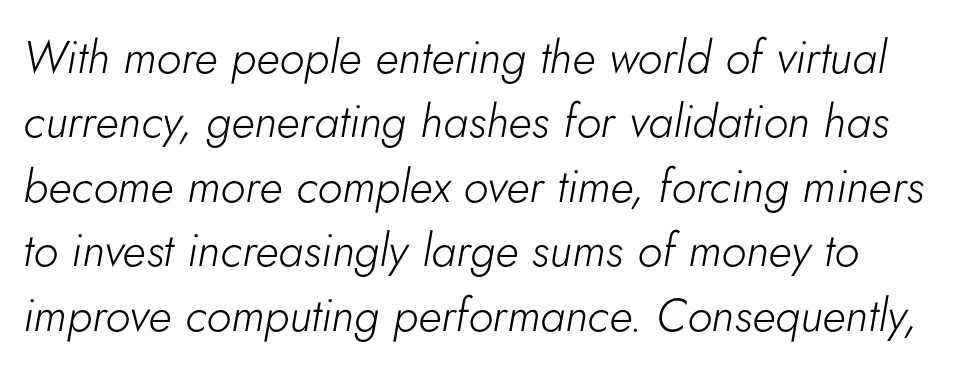
Q: Is the text bold? A: No.
Q: Is the text italic (slanted)? A: Yes, it leans right by about 5 degrees.
Q: Is the text underlined? A: No.
Q: Is the spacing between letters normal or unusually wide? A: Normal.
Q: Is the spacing between lines tight, normal or loose? A: Normal.
Q: Width (condensed, normal, or wide)? A: Normal.
Q: Stroke contrast? A: Low.
Q: x-height? A: Small.
Q: Monospaced? A: No.
